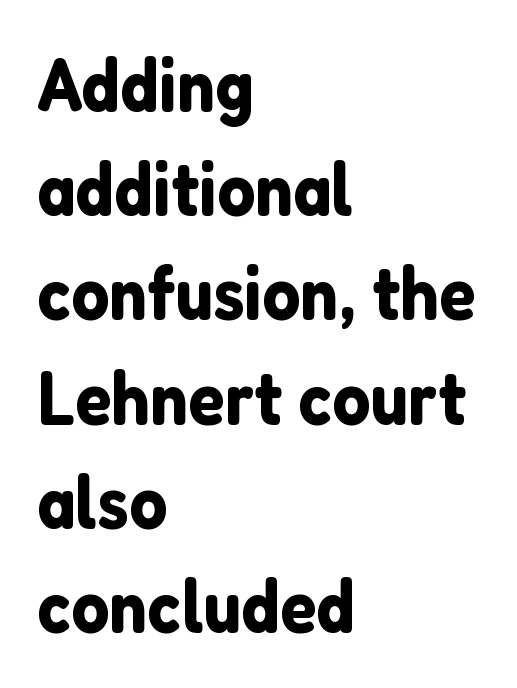
Is this a sans? Yes — the strokes have no serifs. Posture: straight, roman, zero tilt. Caption: multi-line text, flush left, ragged right. Line spacing here is normal.
